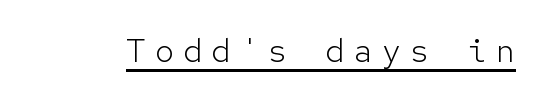
{"serif": "no", "italic": "no", "bold": "no", "weight": "light", "width": "normal", "stroke_contrast": "low", "x_height": "medium", "monospaced": "yes", "underline": "yes", "letter_spacing": "wide", "letter_spacing_em": 0.26, "glyph_px": 33}
